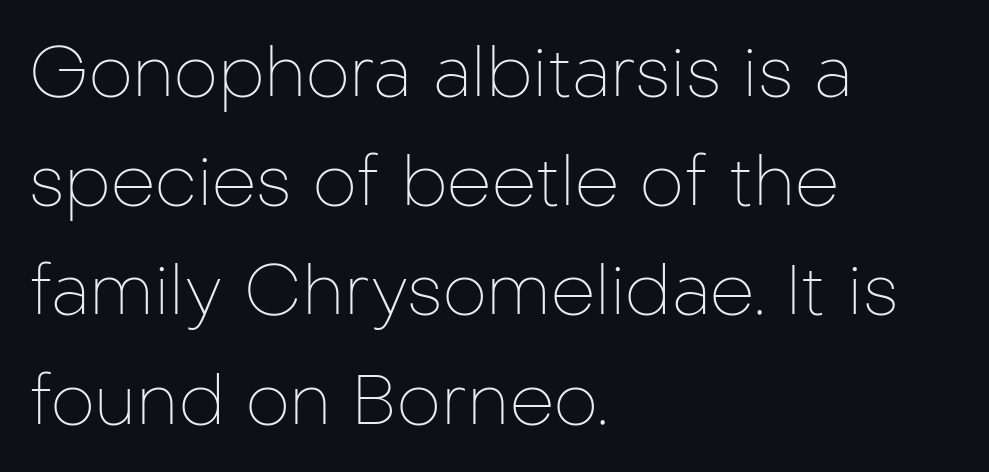
The image shows 70 px thin sans-serif type, upright; set left-aligned, normal line spacing (1.56x), normal letter spacing, not underlined; low stroke contrast and a medium x-height.
